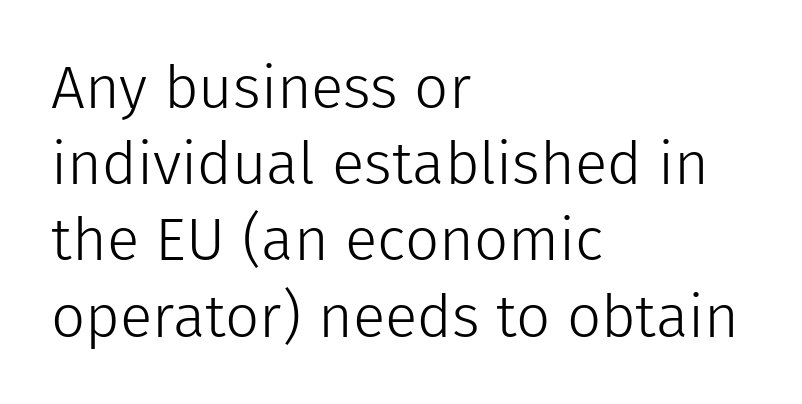
{"serif": "no", "italic": "no", "bold": "no", "weight": "light", "width": "normal", "stroke_contrast": "low", "x_height": "medium", "monospaced": "no", "underline": "no", "align": "left", "line_spacing": "normal", "line_spacing_ratio": 1.27, "letter_spacing": "normal", "letter_spacing_em": 0.0, "glyph_px": 60}
